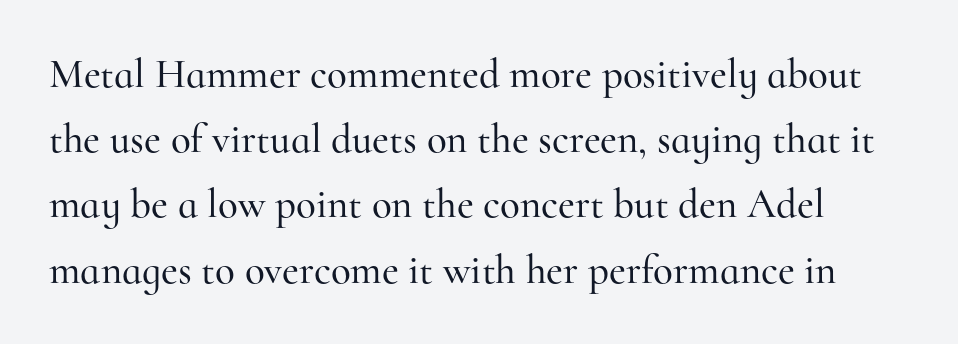
The image shows 41 px serif type, upright; set normal line spacing (1.59x), normal letter spacing, not underlined; high stroke contrast and a small x-height.
